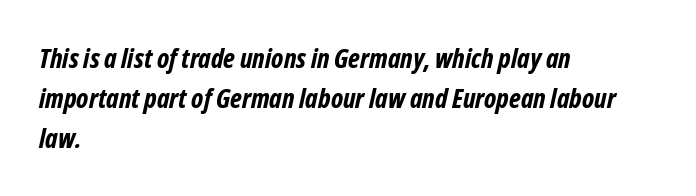
{"bold": "yes", "underline": "no", "align": "left", "line_spacing": "normal", "line_spacing_ratio": 1.49, "letter_spacing": "normal", "letter_spacing_em": 0.0, "glyph_px": 27}
